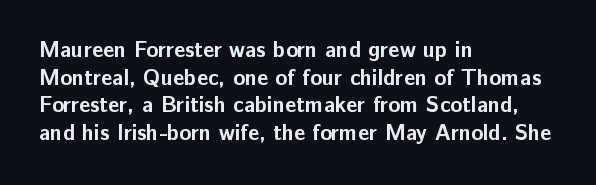
Q: Is the text bold? A: Yes.
Q: Is the text italic (slanted)? A: No, it is upright.
Q: Is the text underlined? A: No.
Q: How is the paragraph aligned? A: Left-aligned.
Q: Is the spacing between letters normal or unusually wide? A: Normal.
Q: Is the spacing between lines tight, normal or loose? A: Normal.
